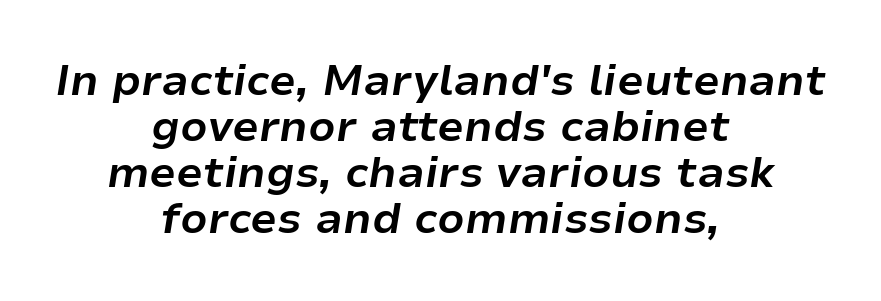
Compared with typical body copy, the letter spacing here is the same. The sample has been set heavy, in full bold. Spacing verdict: proportional, widths tailored to each character. Whoever set this chose condensed vertical rhythm over breathing room. The passage shown is not underscored anywhere. The whole block is typeset with a tilt.
